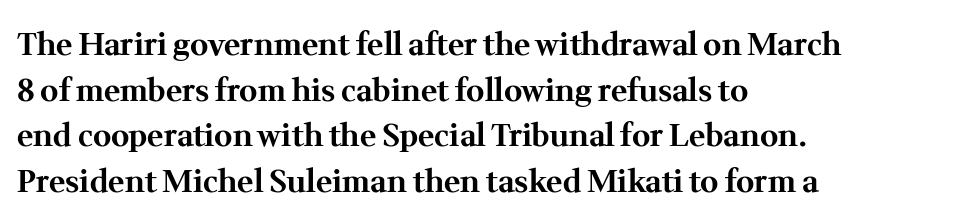
The image shows 31 px bold serif type, upright; set left-aligned, normal line spacing (1.47x), normal letter spacing, not underlined; medium stroke contrast and a medium x-height.
